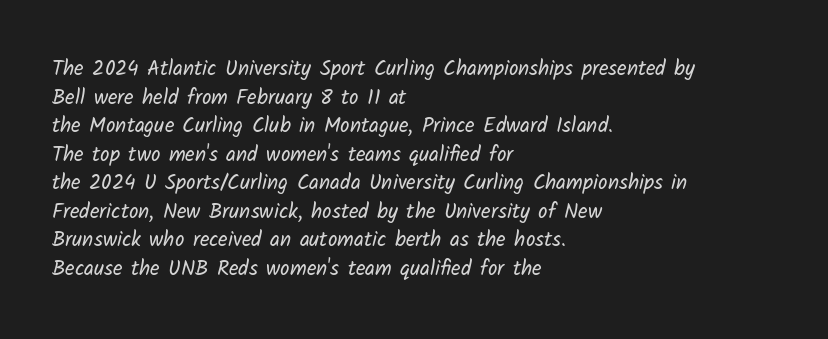
{"bold": "no", "underline": "no", "align": "left", "line_spacing": "normal", "line_spacing_ratio": 1.36, "letter_spacing": "normal", "letter_spacing_em": 0.0, "glyph_px": 21}
